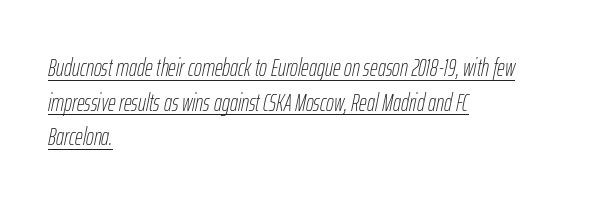
{"italic": "yes", "lean": "right", "slant_degrees": 12, "bold": "no", "underline": "yes", "align": "left", "line_spacing": "normal", "line_spacing_ratio": 1.44, "letter_spacing": "normal", "letter_spacing_em": 0.0, "glyph_px": 24}
